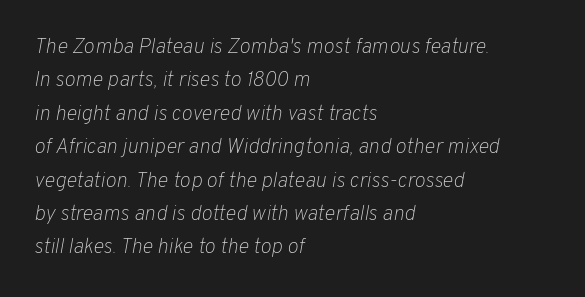
{"italic": "yes", "lean": "right", "slant_degrees": 10, "bold": "no", "underline": "no", "align": "left", "line_spacing": "normal", "line_spacing_ratio": 1.59, "letter_spacing": "normal", "letter_spacing_em": 0.0, "glyph_px": 21}
